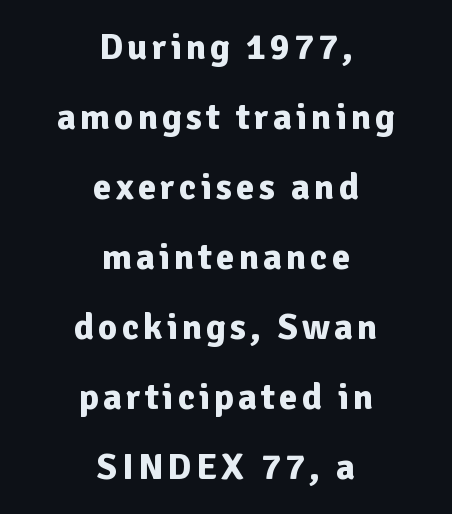
The text was rendered using a sans face with plain stroke endings. The zone under the glyphs is completely vacant. You could not count columns in this text — the font is proportionally spaced. Every letter is thick-stroked: bold, no question. Line starts and ends both wander, symmetrically. This is the regular roman posture of the typeface.
